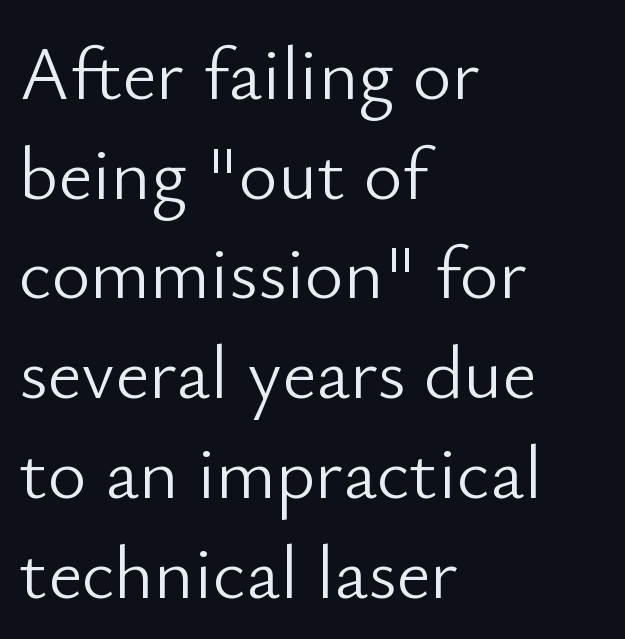
{"serif": "no", "italic": "no", "bold": "no", "weight": "light", "width": "normal", "stroke_contrast": "low", "x_height": "small", "monospaced": "no", "underline": "no", "align": "left", "line_spacing": "normal", "line_spacing_ratio": 1.33, "letter_spacing": "normal", "letter_spacing_em": 0.0, "glyph_px": 75}
